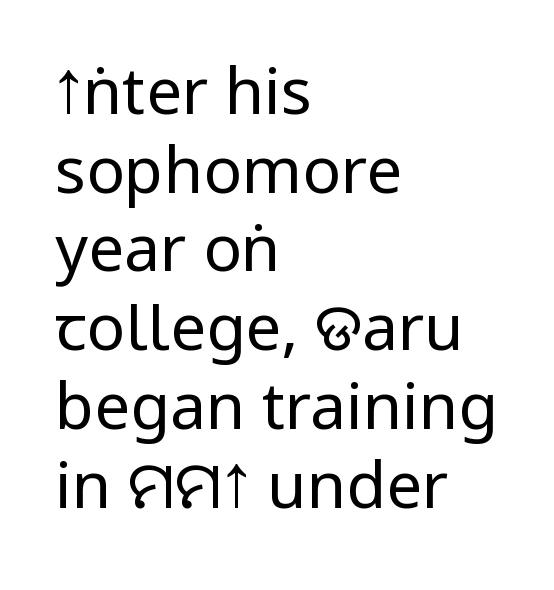
The image shows 64 px regular-weight, condensed sans-serif type, upright; set left-aligned, line spacing 1.23x, normal letter spacing, not underlined; low stroke contrast and a large x-height.
